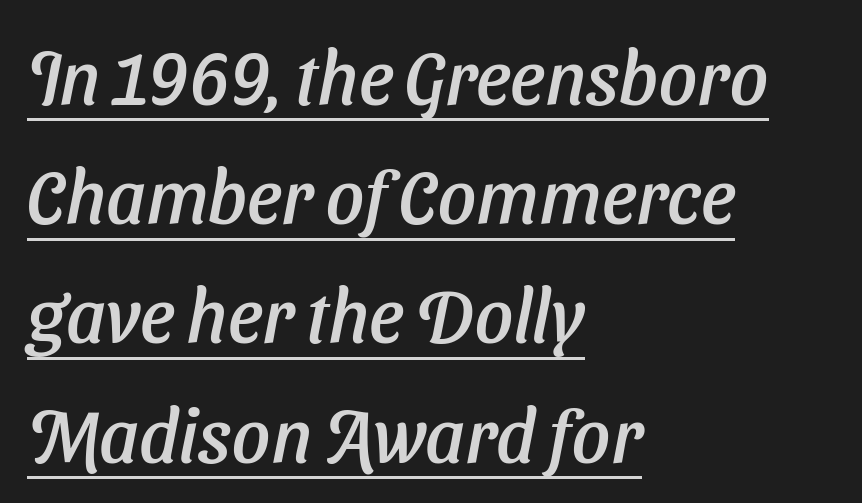
The image shows 75 px text type; set left-aligned, normal line spacing (1.59x), normal letter spacing, underlined; low stroke contrast and a medium x-height.
